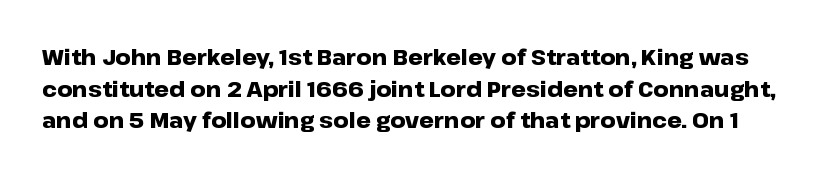
The image shows 21 px bold type, upright; set normal line spacing (1.51x), normal letter spacing, not underlined.
